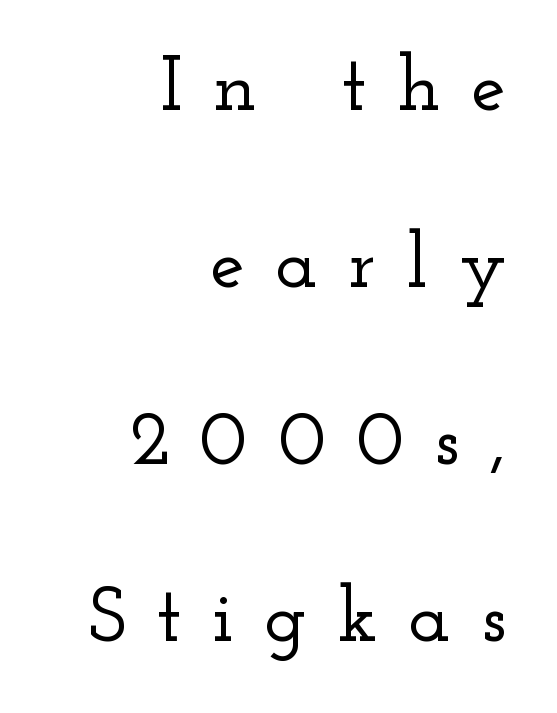
The image shows 78 px wide serif type, upright; set right-aligned, loose line spacing (2.27x), unusually wide letter spacing (+0.39 em), not underlined; low stroke contrast and a small x-height.
